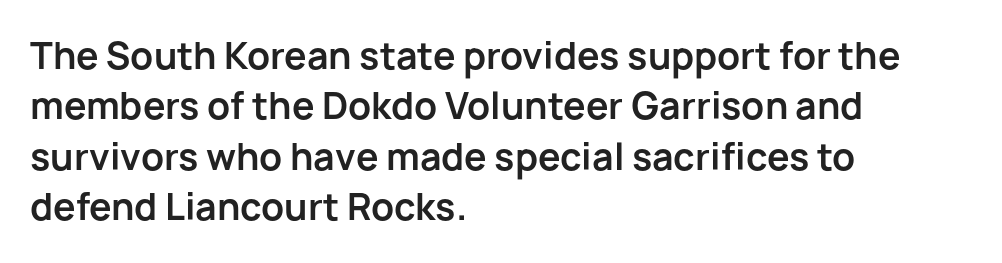
Q: Is the text bold? A: Yes.
Q: Is the text italic (slanted)? A: No, it is upright.
Q: Is the typeface a serif or a sans-serif typeface? A: Sans-serif.
Q: Is the text underlined? A: No.
Q: How is the paragraph aligned? A: Left-aligned.
Q: Is the spacing between letters normal or unusually wide? A: Normal.
Q: Is the spacing between lines tight, normal or loose? A: Normal.
Q: Width (condensed, normal, or wide)? A: Normal.
Q: Stroke contrast? A: Low.
Q: x-height? A: Medium.
Q: Monospaced? A: No.
